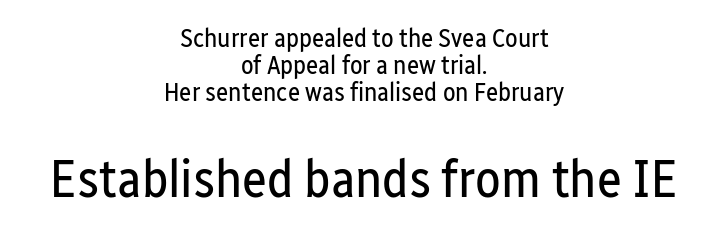
Q: Is the text bold? A: No.
Q: Is the text italic (slanted)? A: No, it is upright.
Q: Is the typeface a serif or a sans-serif typeface? A: Sans-serif.
Q: Is the text underlined? A: No.
Q: How is the paragraph aligned? A: Centered.
Q: Is the spacing between letters normal or unusually wide? A: Normal.
Q: Is the spacing between lines tight, normal or loose? A: Tight.
Q: Which block of text is set in a larger size, the first (top) or the second (bottom)? A: The second (bottom) one.
Q: Width (condensed, normal, or wide)? A: Condensed.
Q: Stroke contrast? A: Low.
Q: x-height? A: Medium.
Q: Monospaced? A: No.
